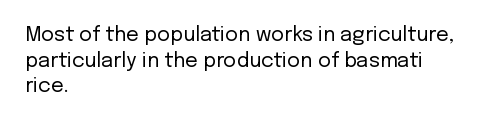
The image shows 20 px text type, upright; set left-aligned, normal line spacing (1.28x), normal letter spacing, not underlined.
